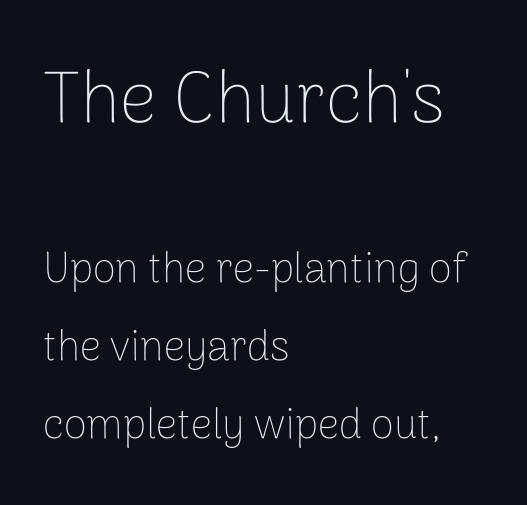
A clean baseline with only descenders dipping below it. In CSS terms this would be text-align: left. The cut favours lightness, reaching ordinary text weight at its darkest. Do the characters align in a grid? No, the font is proportional. Here the glyphs are tracked normally, forming tight word shapes. Look at the bottom of the vertical strokes: they stop flat, with no serifs.
